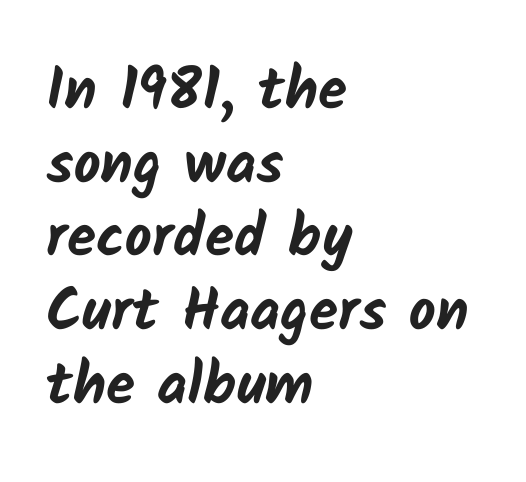
The image shows 59 px bold sans-serif type; set left-aligned, normal line spacing (1.25x), normal letter spacing, not underlined; low stroke contrast and a medium x-height.
